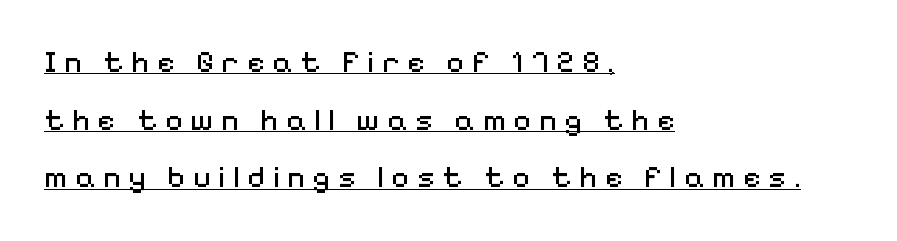
Q: Is the text bold? A: No.
Q: Is the text italic (slanted)? A: No, it is upright.
Q: Is the typeface a serif or a sans-serif typeface? A: Sans-serif.
Q: Is the text underlined? A: Yes.
Q: How is the paragraph aligned? A: Left-aligned.
Q: Is the spacing between letters normal or unusually wide? A: Unusually wide.
Q: Is the spacing between lines tight, normal or loose? A: Loose.
Q: Width (condensed, normal, or wide)? A: Normal.
Q: Stroke contrast? A: Medium.
Q: x-height? A: Medium.
Q: Monospaced? A: No.
